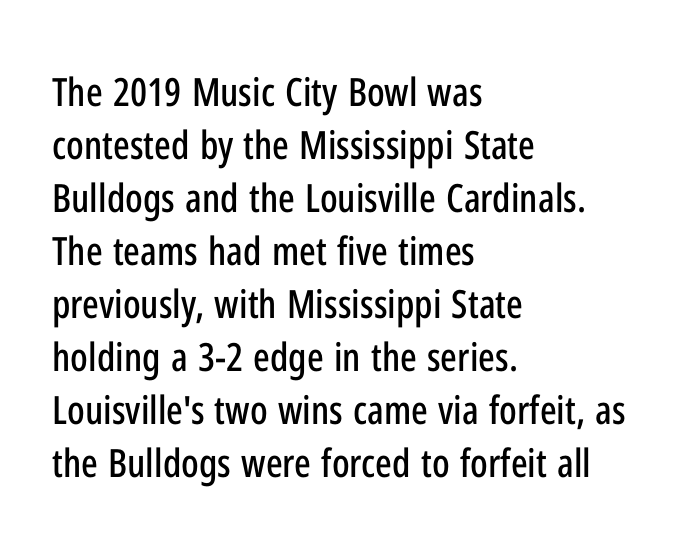
The image shows 39 px condensed sans-serif type, upright; set left-aligned, normal line spacing (1.36x), normal letter spacing, not underlined; low stroke contrast and a medium x-height.
